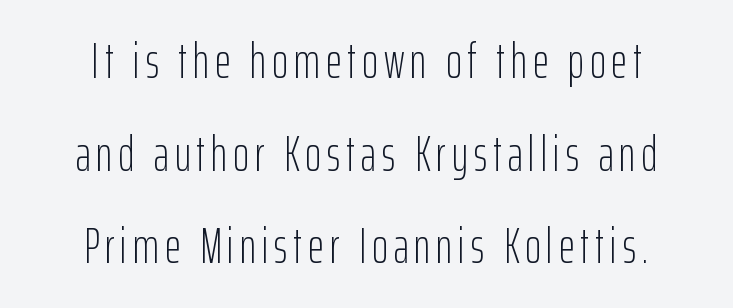
Is this a fixed-width face? No — the glyphs have proportional, varying widths. Quick note: underline off. The typesetting does not lean heavy: it is not bold. These lines are composed in type without serifs. The rendering positions every line midway between the sides. It's the straight-up-and-down kind of type.
